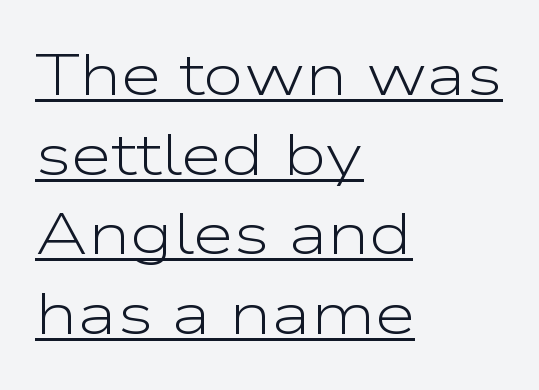
The image shows 59 px light, wide sans-serif type, upright; set left-aligned, normal line spacing (1.35x), normal letter spacing, underlined; low stroke contrast and a medium x-height.
